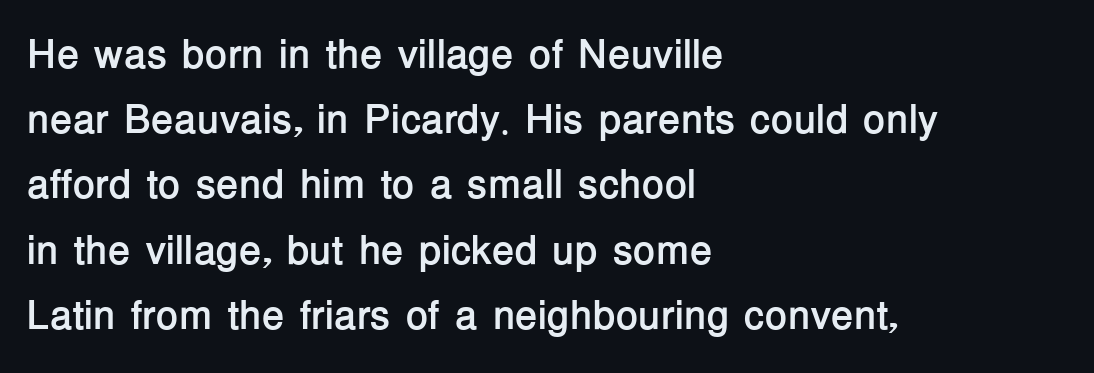
Heft: maximum for text — a bold. Is there much room between lines? A standard amount, neither cramped nor airy. Varying glyph widths throughout — classic text-font behaviour. A bare baseline throughout the passage.
